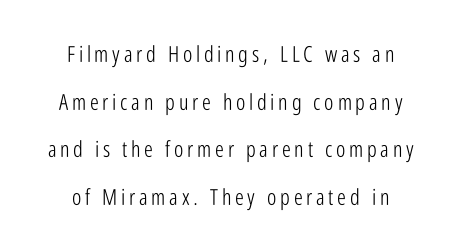
No heavy texture on the line: the type isn't bold. Reading down the column, the eye jumps a long way to each next line. Just letters on the line, the space beneath them empty. It's the straight-up-and-down kind of type.
